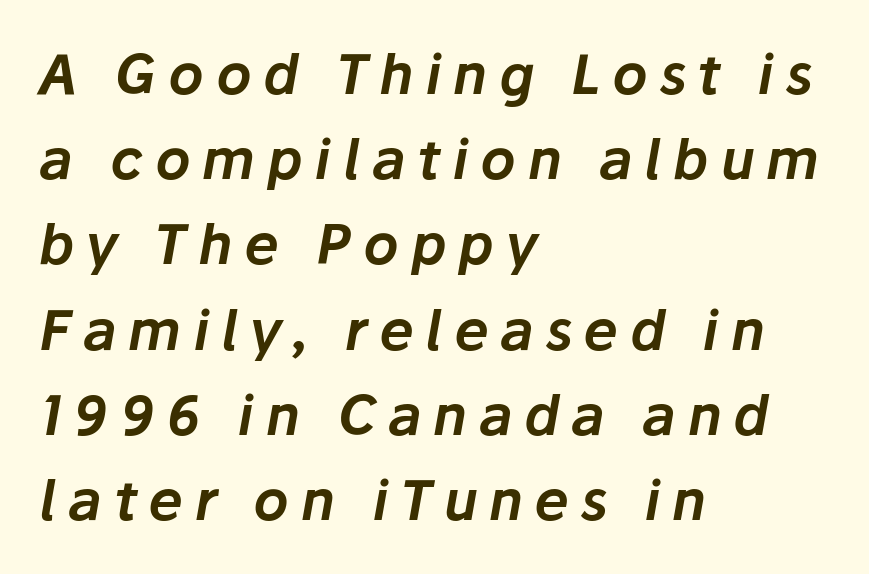
A normal amount of white space separates one row of letters from the next. Left-aligned paragraph, ragged on the right. The passage shown leans; its letterforms are oblique. The letterforms stand isolated, each surrounded by extra space.
